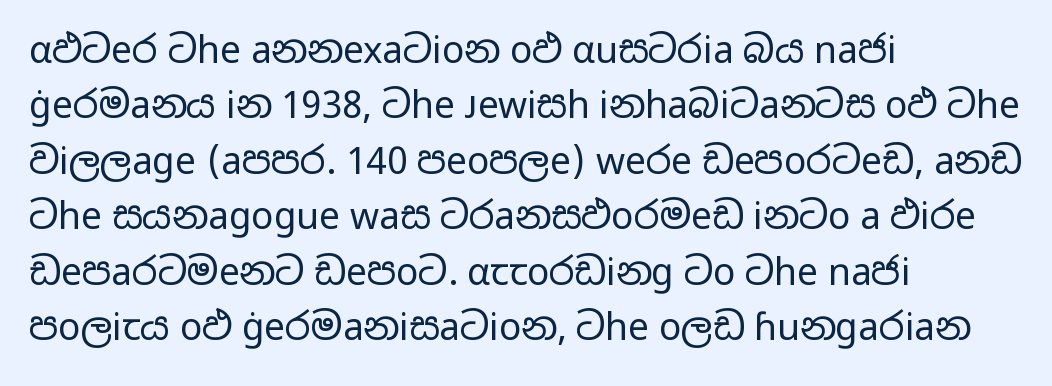
Q: Is the text bold? A: No.
Q: Is the text italic (slanted)? A: No, it is upright.
Q: Is the typeface a serif or a sans-serif typeface? A: Sans-serif.
Q: Is the text underlined? A: No.
Q: How is the paragraph aligned? A: Left-aligned.
Q: Is the spacing between letters normal or unusually wide? A: Normal.
Q: Is the spacing between lines tight, normal or loose? A: Normal.
Q: Width (condensed, normal, or wide)? A: Wide.
Q: Stroke contrast? A: Low.
Q: x-height? A: Medium.
Q: Monospaced? A: No.
